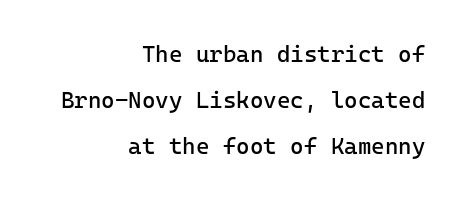
{"italic": "no", "bold": "no", "underline": "no", "align": "right", "line_spacing": "loose", "line_spacing_ratio": 2.01, "letter_spacing": "normal", "letter_spacing_em": 0.0, "glyph_px": 23}
